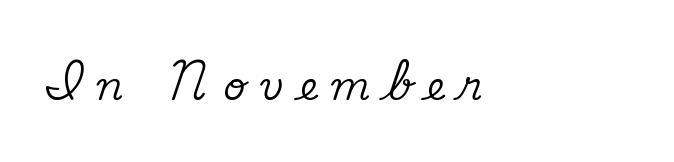
Proportional: the letters do not fall into vertical columns. Look at the tracking — it's clearly loosened, letters drifting apart. The passage shown is not underscored anywhere.
